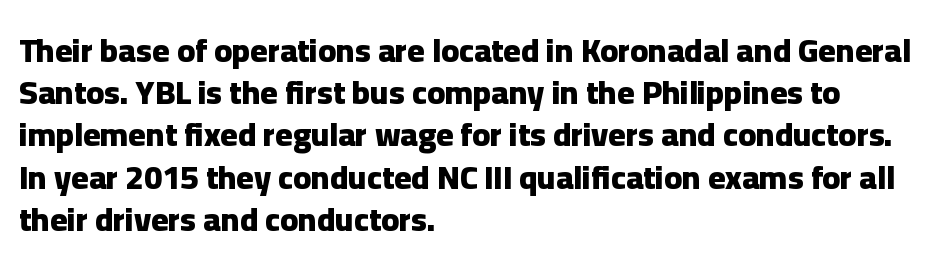
The image shows 33 px heavy sans-serif type, upright; set left-aligned, normal line spacing (1.28x), normal letter spacing, not underlined; low stroke contrast and a medium x-height.
